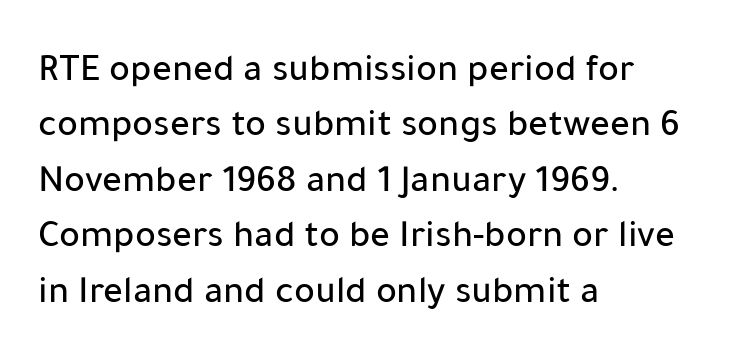
The image shows 39 px sans-serif type, upright; set left-aligned, normal line spacing (1.42x), normal letter spacing, not underlined; low stroke contrast and a medium x-height.
